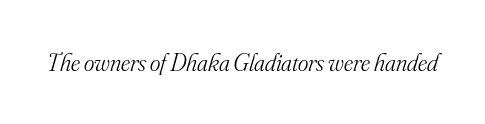
Q: Is the text bold? A: No.
Q: Is the text italic (slanted)? A: Yes, it leans right by about 16 degrees.
Q: Is the text underlined? A: No.
Q: Is the spacing between letters normal or unusually wide? A: Normal.
